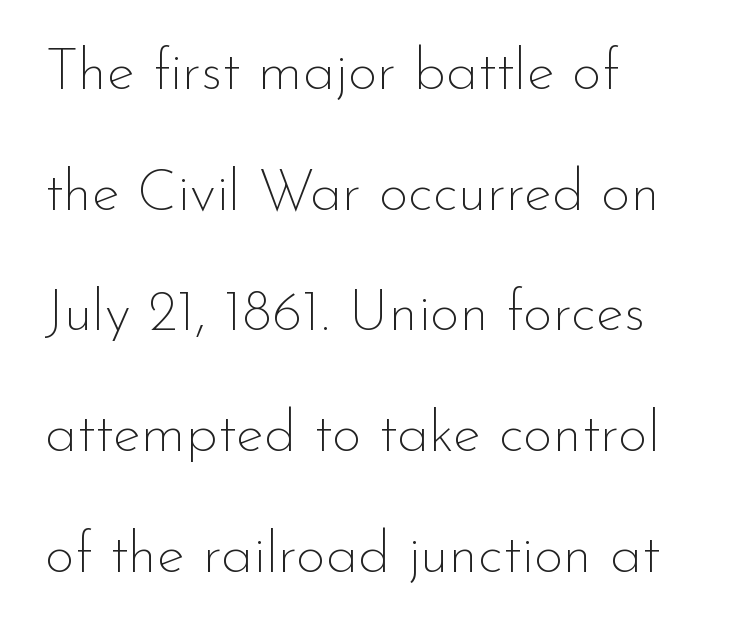
{"serif": "no", "italic": "no", "bold": "no", "weight": "thin", "width": "normal", "stroke_contrast": "low", "x_height": "small", "monospaced": "no", "underline": "no", "align": "left", "line_spacing": "loose", "line_spacing_ratio": 2.08, "letter_spacing": "normal", "letter_spacing_em": 0.0, "glyph_px": 58}
